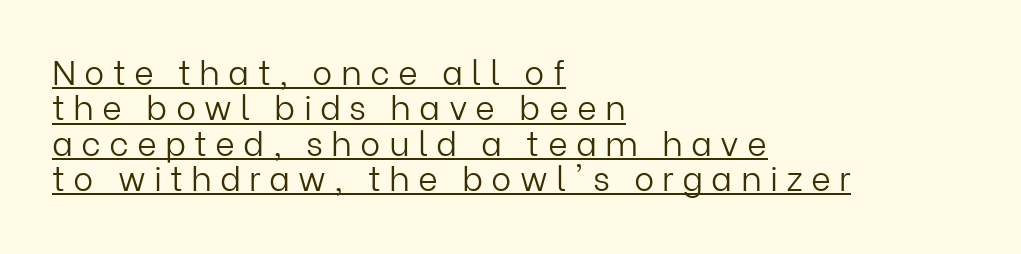
{"serif": "no", "italic": "no", "bold": "no", "weight": "light", "width": "normal", "stroke_contrast": "low", "x_height": "medium", "monospaced": "no", "underline": "yes", "align": "left", "line_spacing": "tight", "line_spacing_ratio": 1.04, "letter_spacing": "wide", "letter_spacing_em": 0.24, "glyph_px": 34}
